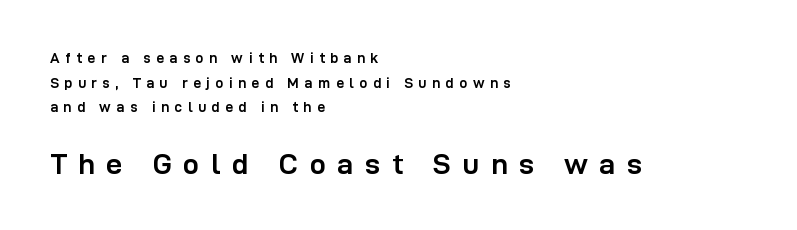
{"serif": "no", "italic": "no", "bold": "yes", "weight": "semibold", "width": "normal", "stroke_contrast": "low", "x_height": "medium", "monospaced": "no", "underline": "no", "align": "left", "line_spacing_ratio": 1.76, "letter_spacing": "wide", "letter_spacing_em": 0.4, "larger_block": "second", "size_ratio": 2.07, "glyph_px": 29}
